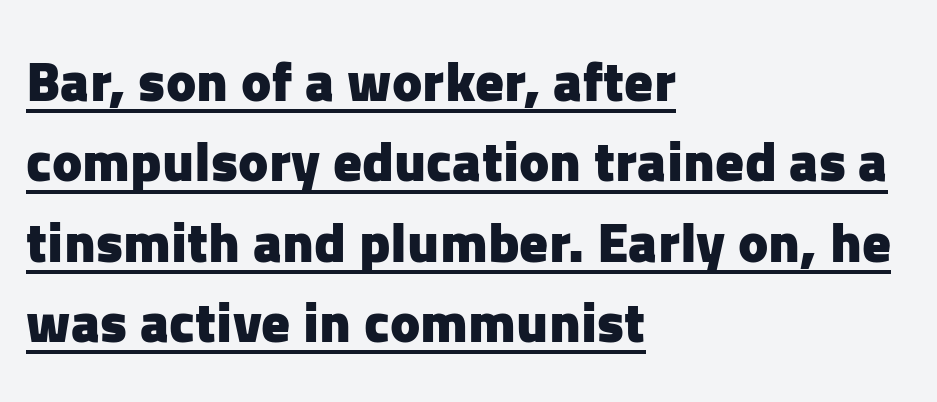
The image shows 57 px heavy sans-serif type, upright; set left-aligned, normal line spacing (1.41x), normal letter spacing, underlined; low stroke contrast and a medium x-height.
